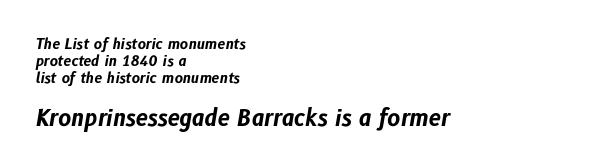
{"italic": "yes", "lean": "right", "slant_degrees": 10, "bold": "yes", "underline": "no", "align": "left", "line_spacing_ratio": 1.23, "letter_spacing": "normal", "letter_spacing_em": 0.0, "larger_block": "second", "size_ratio": 1.57, "glyph_px": 22}
